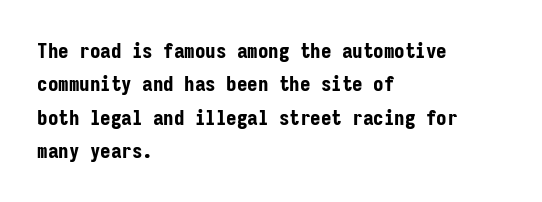
Q: Is the text bold? A: Yes.
Q: Is the text italic (slanted)? A: No, it is upright.
Q: Is the text underlined? A: No.
Q: How is the paragraph aligned? A: Left-aligned.
Q: Is the spacing between letters normal or unusually wide? A: Normal.
Q: Is the spacing between lines tight, normal or loose? A: Normal.
